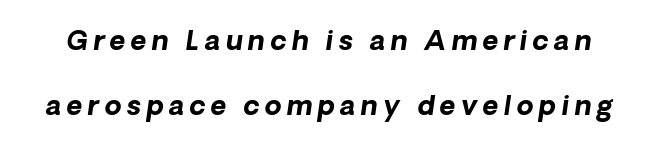
Q: Is the text bold? A: Yes.
Q: Is the text underlined? A: No.
Q: Is the spacing between letters normal or unusually wide? A: Unusually wide.
Q: Is the spacing between lines tight, normal or loose? A: Loose.
